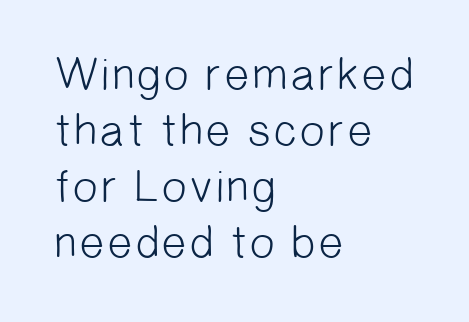
The image shows 46 px light sans-serif type; set left-aligned, line spacing 1.22x, normal letter spacing, not underlined; low stroke contrast and a medium x-height.
